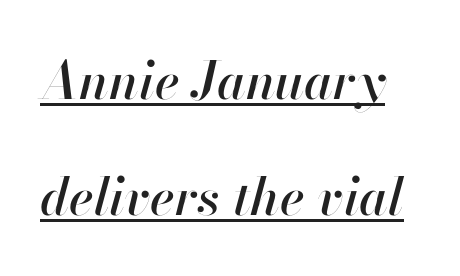
The image shows 52 px text type, italic (leaning right); set loose line spacing (2.23x), normal letter spacing, underlined; high stroke contrast and a small x-height.
